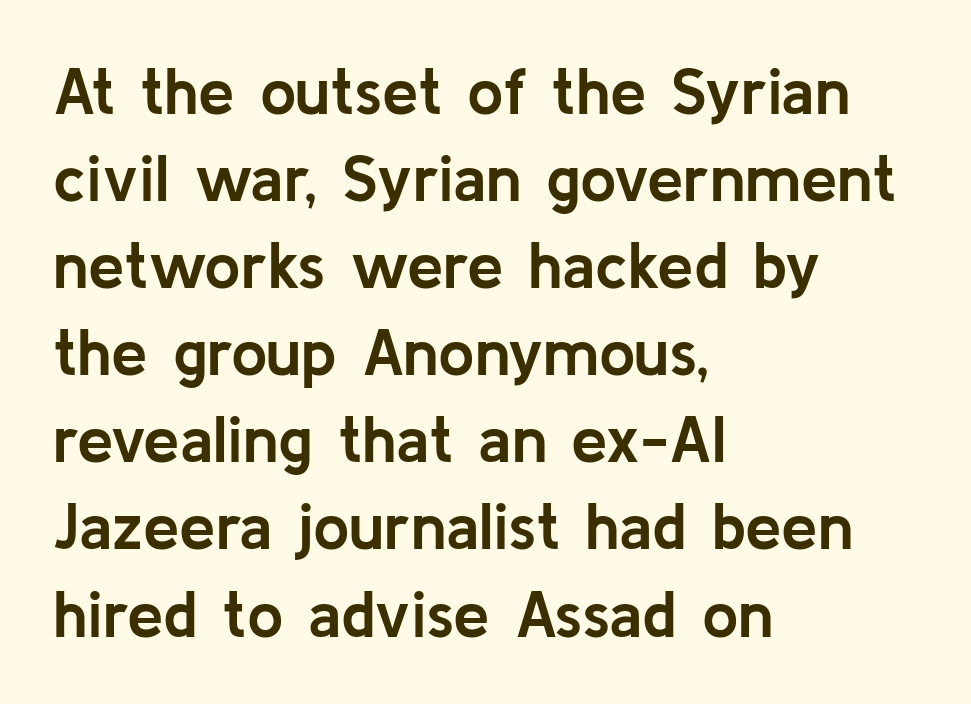
The image shows 65 px semibold sans-serif type, upright; set left-aligned, normal line spacing (1.34x), normal letter spacing, not underlined; low stroke contrast and a medium x-height.
